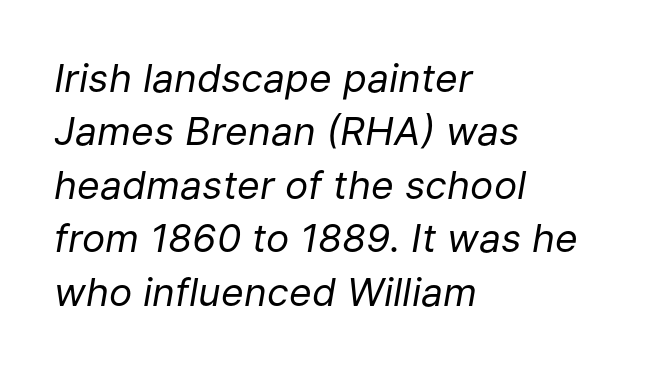
The image shows 39 px regular-weight type, italic (leaning right); set left-aligned, normal line spacing (1.37x), normal letter spacing, not underlined; low stroke contrast and a medium x-height.
